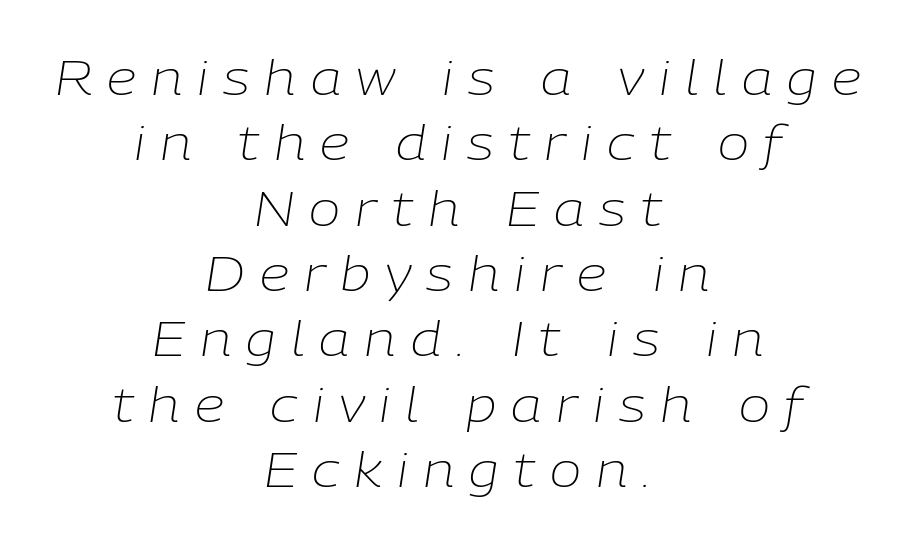
{"italic": "yes", "lean": "right", "slant_degrees": 9, "bold": "no", "weight": "light", "width": "normal", "stroke_contrast": "low", "x_height": "medium", "monospaced": "no", "underline": "no", "align": "center", "line_spacing": "normal", "line_spacing_ratio": 1.39, "letter_spacing": "wide", "letter_spacing_em": 0.32, "glyph_px": 47}
